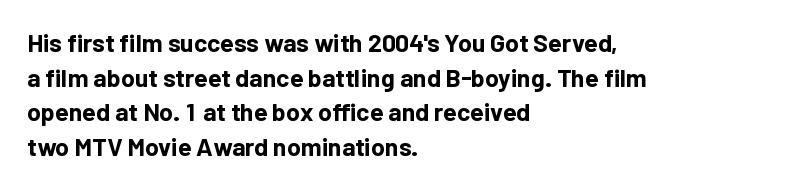
{"italic": "no", "bold": "yes", "underline": "no", "align": "left", "line_spacing": "normal", "line_spacing_ratio": 1.39, "letter_spacing": "normal", "letter_spacing_em": 0.0, "glyph_px": 25}
